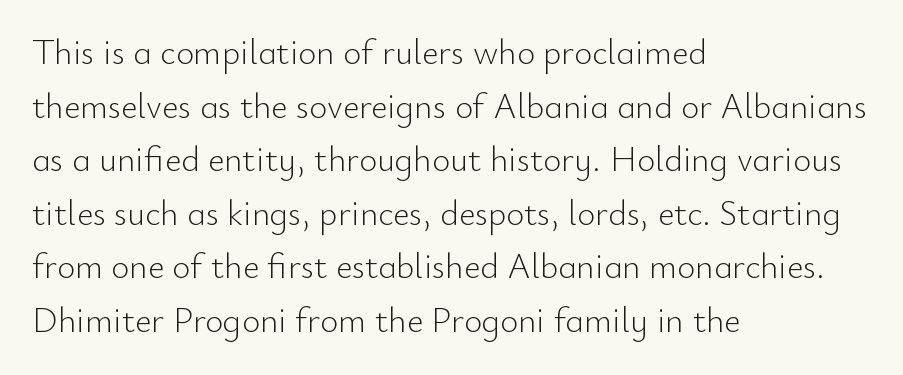
{"serif": "no", "italic": "no", "bold": "no", "weight": "light", "width": "normal", "stroke_contrast": "low", "x_height": "small", "monospaced": "no", "underline": "no", "align": "left", "line_spacing": "normal", "line_spacing_ratio": 1.53, "letter_spacing": "normal", "letter_spacing_em": 0.0, "glyph_px": 35}
